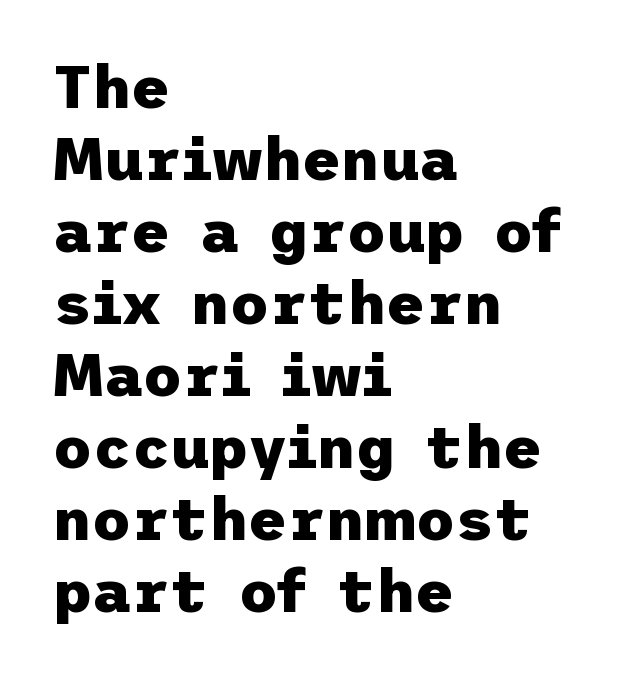
The image shows 60 px heavy sans-serif type, upright; set left-aligned, line spacing 1.2x, normal letter spacing, not underlined; low stroke contrast and a medium x-height.
